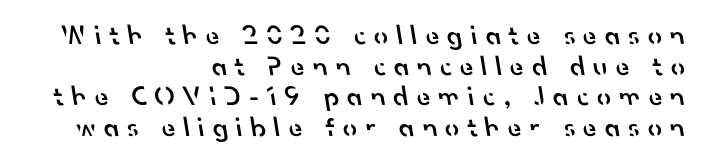
{"serif": "no", "bold": "semi", "weight": "semibold", "width": "normal", "stroke_contrast": "low", "x_height": "small", "monospaced": "no", "underline": "no", "align": "right", "line_spacing": "tight", "line_spacing_ratio": 1.09, "letter_spacing": "wide", "letter_spacing_em": 0.29, "glyph_px": 28}
